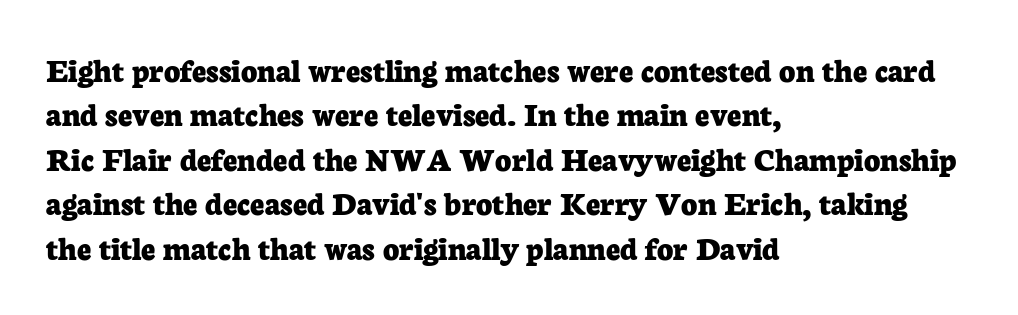
Q: Is the text bold? A: Yes.
Q: Is the text italic (slanted)? A: No, it is upright.
Q: Is the typeface a serif or a sans-serif typeface? A: Serif.
Q: Is the text underlined? A: No.
Q: How is the paragraph aligned? A: Left-aligned.
Q: Is the spacing between letters normal or unusually wide? A: Normal.
Q: Is the spacing between lines tight, normal or loose? A: Normal.
Q: Width (condensed, normal, or wide)? A: Normal.
Q: Stroke contrast? A: Low.
Q: x-height? A: Medium.
Q: Monospaced? A: No.
